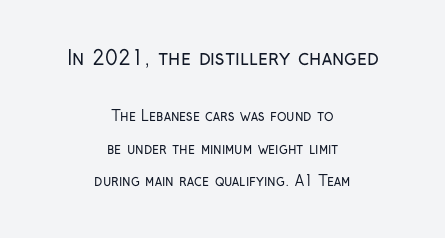
Nothing unusual about the tracking: characters are spaced as the font intends. Does the leading feel generous? Absolutely, it's lavish. Reading top to bottom, the characters get smaller at the block break. Rule under the text: the space is simply empty.
